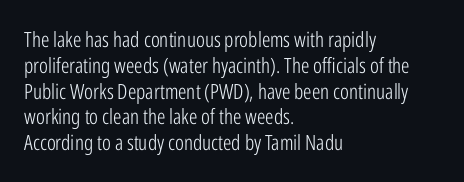
Visually the block forms a straight wall on the left and a jagged coastline on the right. This sample uses plain, unmodified letter spacing. The face looks like a standard text weight, possibly lighter. Check under the words: just untouched page. Does the lettering tilt? It doesn't — this is upright.
